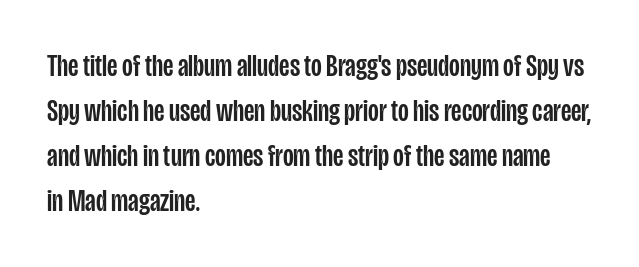
Q: Is the text italic (slanted)? A: No, it is upright.
Q: Is the typeface a serif or a sans-serif typeface? A: Sans-serif.
Q: Is the text underlined? A: No.
Q: How is the paragraph aligned? A: Left-aligned.
Q: Is the spacing between letters normal or unusually wide? A: Normal.
Q: Is the spacing between lines tight, normal or loose? A: Normal.
Q: Width (condensed, normal, or wide)? A: Condensed.
Q: Stroke contrast? A: Low.
Q: x-height? A: Large.
Q: Monospaced? A: No.
